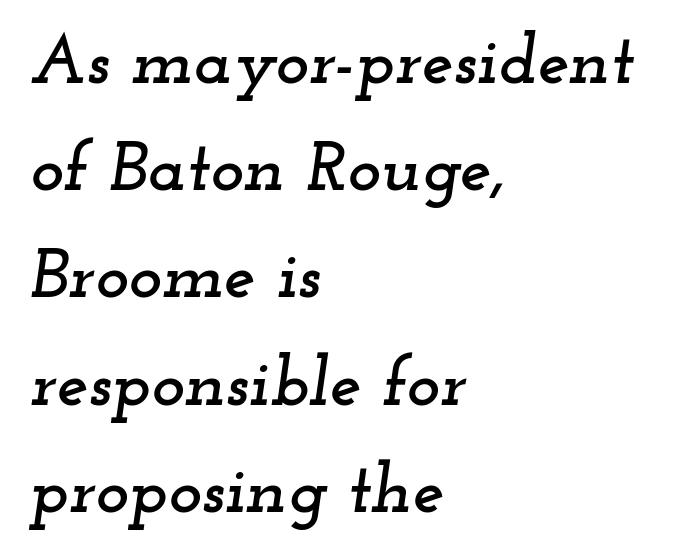
{"serif": "yes", "italic": "yes", "lean": "right", "slant_degrees": 12, "width": "wide", "stroke_contrast": "low", "x_height": "small", "monospaced": "no", "underline": "no", "align": "left", "line_spacing": "normal", "line_spacing_ratio": 1.51, "letter_spacing": "normal", "letter_spacing_em": 0.0, "glyph_px": 71}
